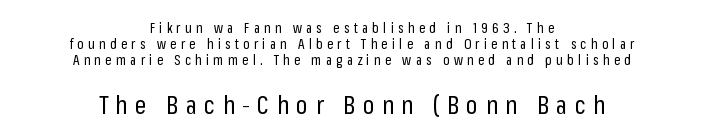
Words float on clear page, feet unadorned. Nope, not italic — everything's standing straight. The typesetter chose a symmetrical, centered arrangement here. Someone cranked the tracking dial way up on this one. The block sitting lower on the canvas is the one with enlarged characters.
